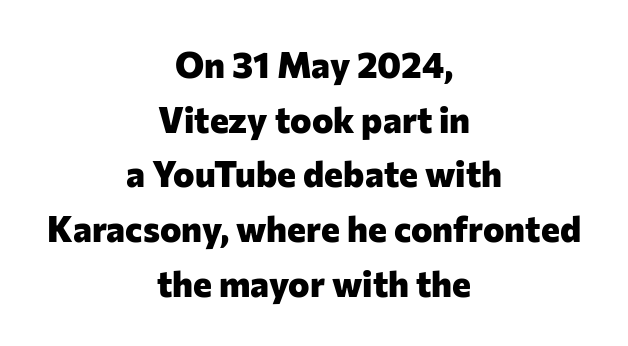
{"serif": "no", "italic": "no", "bold": "yes", "weight": "heavy", "width": "normal", "stroke_contrast": "low", "x_height": "medium", "monospaced": "no", "underline": "no", "align": "center", "line_spacing": "normal", "line_spacing_ratio": 1.52, "letter_spacing": "normal", "letter_spacing_em": 0.0, "glyph_px": 36}
